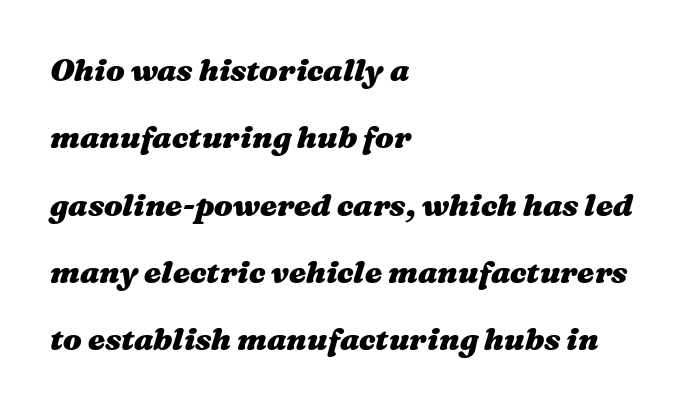
The image shows 31 px heavy, wide type, italic (leaning right); set left-aligned, loose line spacing (2.17x), normal letter spacing, not underlined; medium stroke contrast and a medium x-height.
